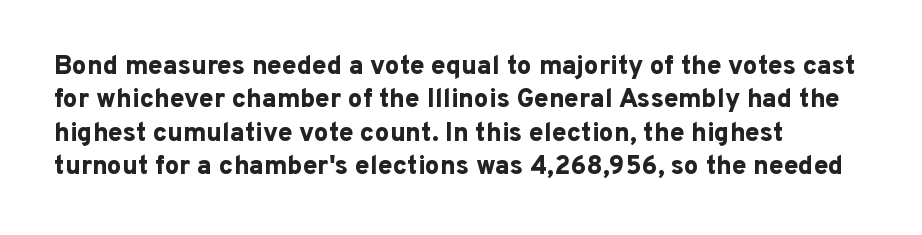
In terms of posture, this sample is upright. Look at the stroke-to-counter ratio: heavy, a bold. Notice how descenders clear the ascenders below comfortably — that's standard leading. The zone under the glyphs is completely vacant. The rendering keeps characters at their native spacing.
